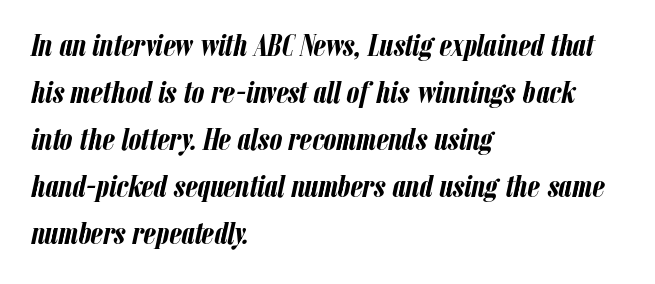
Q: Is the text bold? A: Yes.
Q: Is the text italic (slanted)? A: Yes, it leans right by about 12 degrees.
Q: Is the text underlined? A: No.
Q: How is the paragraph aligned? A: Left-aligned.
Q: Is the spacing between letters normal or unusually wide? A: Normal.
Q: Is the spacing between lines tight, normal or loose? A: Normal.
Q: Width (condensed, normal, or wide)? A: Condensed.
Q: Stroke contrast? A: Low.
Q: x-height? A: Medium.
Q: Monospaced? A: No.
